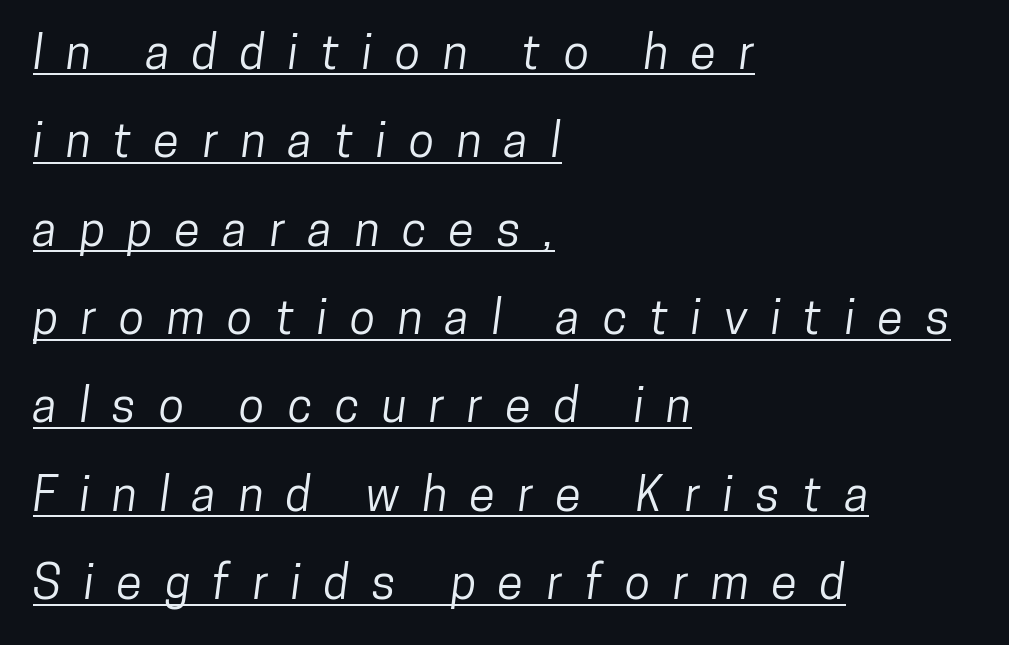
The image shows 47 px condensed sans-serif type; set left-aligned, line spacing 1.88x, unusually wide letter spacing (+0.48 em), underlined; low stroke contrast and a medium x-height.
